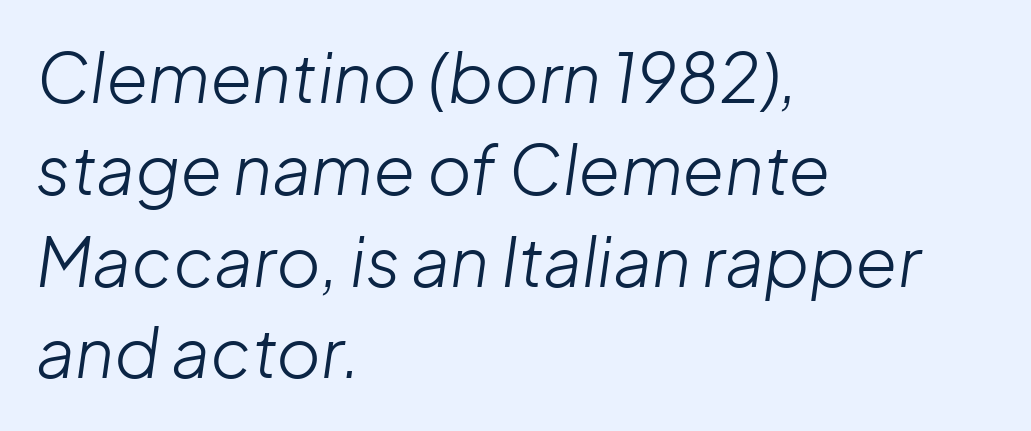
Q: Is the text bold? A: No.
Q: Is the text italic (slanted)? A: Yes, it leans right by about 8 degrees.
Q: Is the text underlined? A: No.
Q: How is the paragraph aligned? A: Left-aligned.
Q: Is the spacing between letters normal or unusually wide? A: Normal.
Q: Is the spacing between lines tight, normal or loose? A: Normal.
Q: Width (condensed, normal, or wide)? A: Normal.
Q: Stroke contrast? A: Low.
Q: x-height? A: Medium.
Q: Monospaced? A: No.
